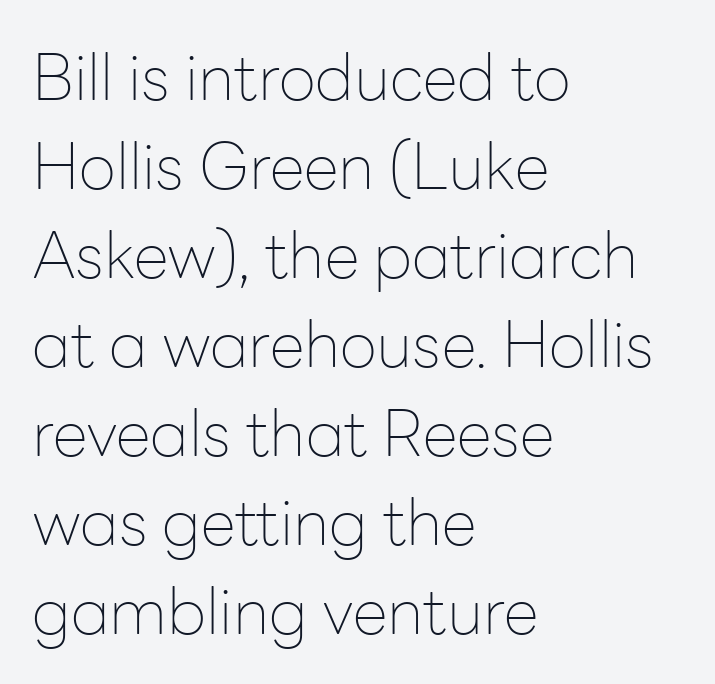
The image shows 64 px thin sans-serif type, upright; set left-aligned, normal line spacing (1.39x), normal letter spacing, not underlined; low stroke contrast and a medium x-height.
